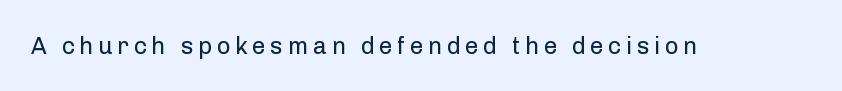
{"italic": "no", "bold": "no", "underline": "no", "glyph_px": 24}
